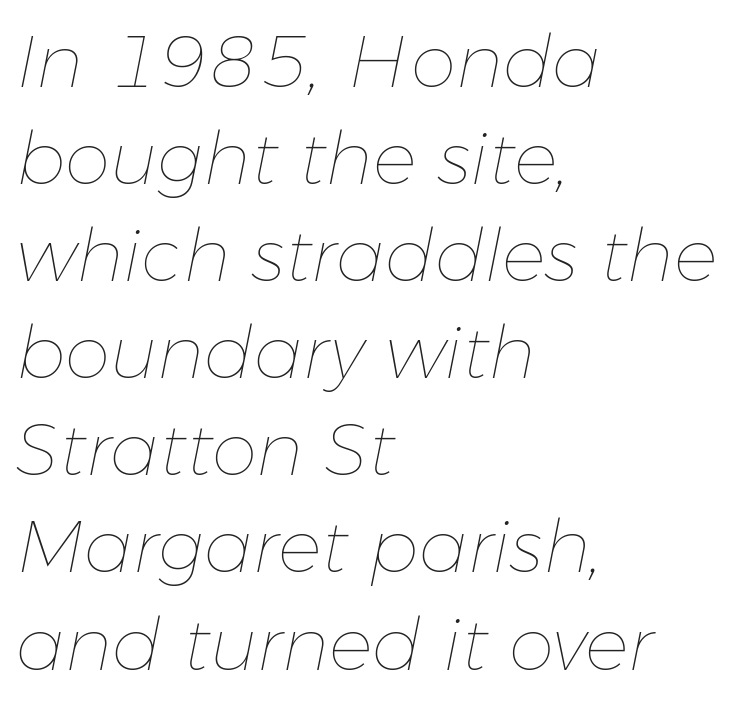
Q: Is the text bold? A: No.
Q: Is the text italic (slanted)? A: Yes, it leans right by about 11 degrees.
Q: Is the text underlined? A: No.
Q: How is the paragraph aligned? A: Left-aligned.
Q: Is the spacing between letters normal or unusually wide? A: Normal.
Q: Is the spacing between lines tight, normal or loose? A: Normal.
Q: Width (condensed, normal, or wide)? A: Normal.
Q: Stroke contrast? A: Low.
Q: x-height? A: Medium.
Q: Monospaced? A: No.
